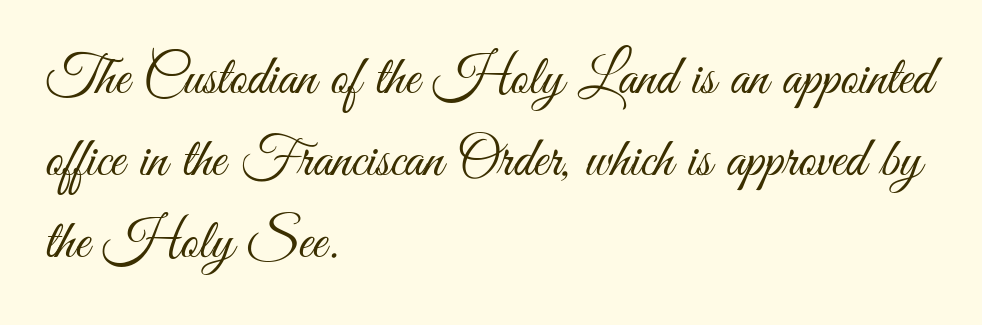
{"serif": "no", "bold": "no", "weight": "light", "width": "condensed", "stroke_contrast": "medium", "x_height": "small", "monospaced": "no", "underline": "no", "align": "left", "line_spacing": "normal", "line_spacing_ratio": 1.46, "letter_spacing": "normal", "letter_spacing_em": 0.0, "glyph_px": 56}
